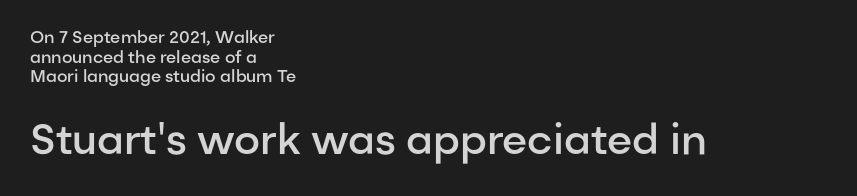
{"serif": "no", "italic": "no", "bold": "semi", "weight": "semibold", "width": "normal", "stroke_contrast": "low", "x_height": "medium", "monospaced": "no", "underline": "no", "align": "left", "line_spacing": "tight", "line_spacing_ratio": 1.15, "letter_spacing": "normal", "letter_spacing_em": 0.0, "larger_block": "second", "size_ratio": 2.47, "glyph_px": 42}
